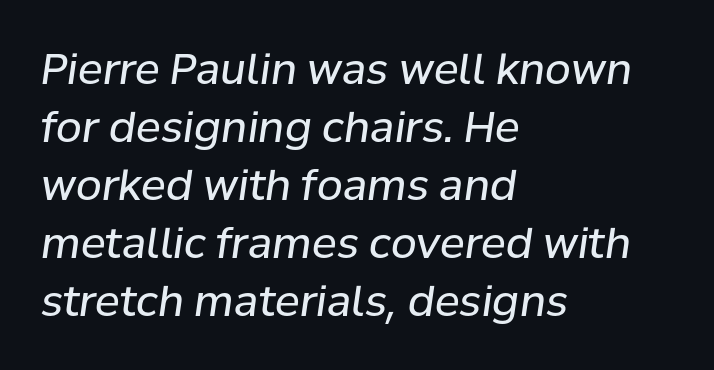
The weight tops out at a normal text grade. The letters sit at their default tracking, neither squeezed nor spread. The text carries the slant typical of an italic or oblique font. A classic flush-left, rag-right setting is used for this passage. The letters advance in unequal steps, a hallmark of proportional type. Check under the words: just untouched page.
